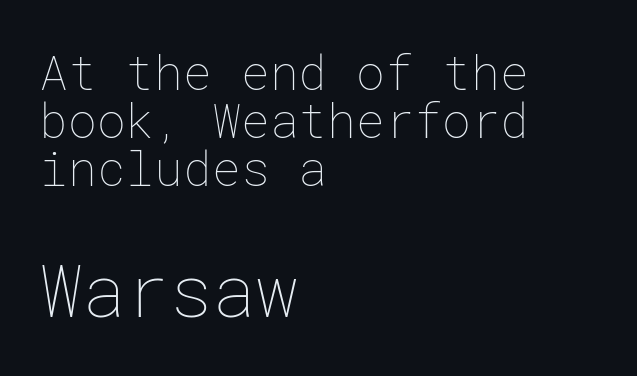
Q: Is the text bold? A: No.
Q: Is the text italic (slanted)? A: No, it is upright.
Q: Is the text underlined? A: No.
Q: How is the paragraph aligned? A: Left-aligned.
Q: Is the spacing between letters normal or unusually wide? A: Normal.
Q: Is the spacing between lines tight, normal or loose? A: Tight.
Q: Which block of text is set in a larger size, the first (top) or the second (bottom)? A: The second (bottom) one.
Q: Width (condensed, normal, or wide)? A: Normal.
Q: Stroke contrast? A: Low.
Q: x-height? A: Medium.
